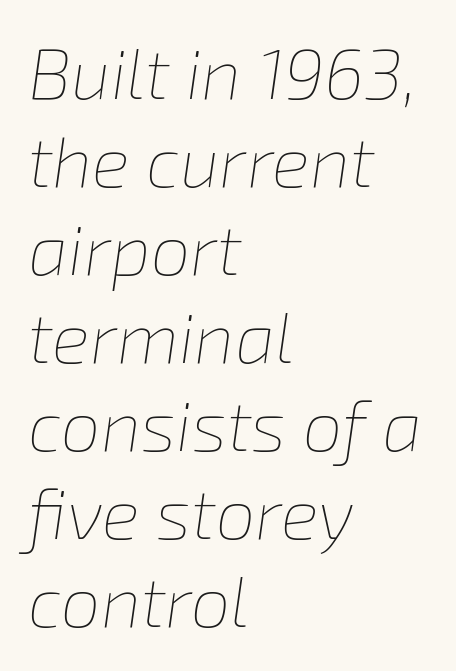
{"italic": "yes", "lean": "right", "slant_degrees": 8, "bold": "no", "weight": "thin", "width": "normal", "stroke_contrast": "low", "x_height": "medium", "monospaced": "no", "underline": "no", "align": "left", "line_spacing_ratio": 1.24, "letter_spacing": "normal", "letter_spacing_em": 0.0, "glyph_px": 71}
